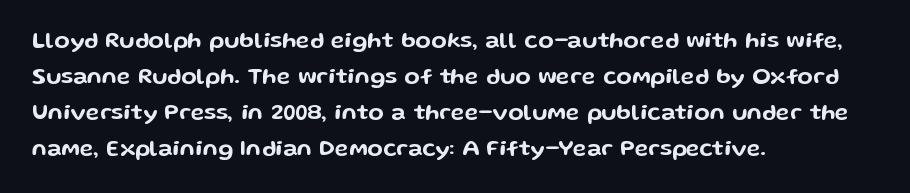
The image shows 23 px text type, upright; set left-aligned, normal line spacing (1.56x), normal letter spacing, not underlined.
